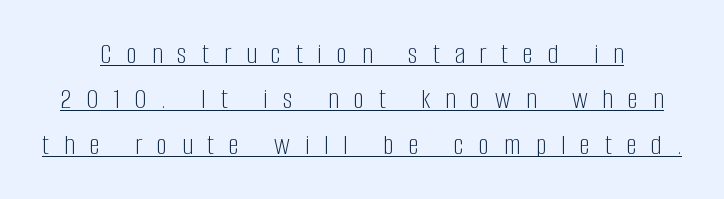
Q: Is the text bold? A: No.
Q: Is the text italic (slanted)? A: No, it is upright.
Q: Is the typeface a serif or a sans-serif typeface? A: Sans-serif.
Q: Is the text underlined? A: Yes.
Q: Is the spacing between letters normal or unusually wide? A: Unusually wide.
Q: Is the spacing between lines tight, normal or loose? A: Normal.
Q: Width (condensed, normal, or wide)? A: Condensed.
Q: Stroke contrast? A: Low.
Q: x-height? A: Large.
Q: Monospaced? A: No.
